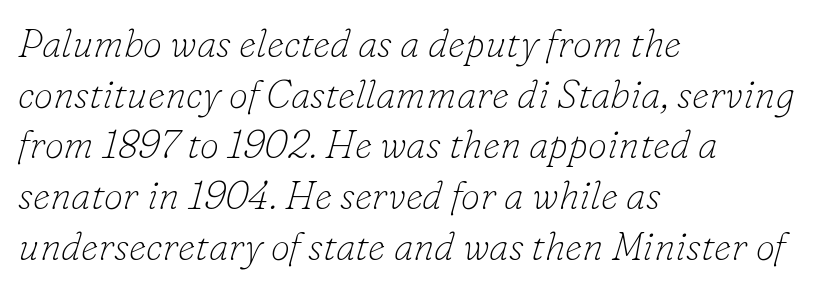
To sum up the face: it has serifs. Line spacing here is normal. Italic? Definitely — the glyphs are oblique. Bare-footed words on every line. Does the copy run flush right? No — it runs flush left. Spacing between characters is what you'd get straight out of the box.
